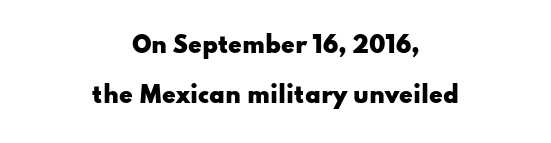
{"italic": "no", "bold": "yes", "underline": "no", "align": "center", "line_spacing": "loose", "line_spacing_ratio": 2.27, "letter_spacing": "normal", "letter_spacing_em": 0.0, "glyph_px": 22}
